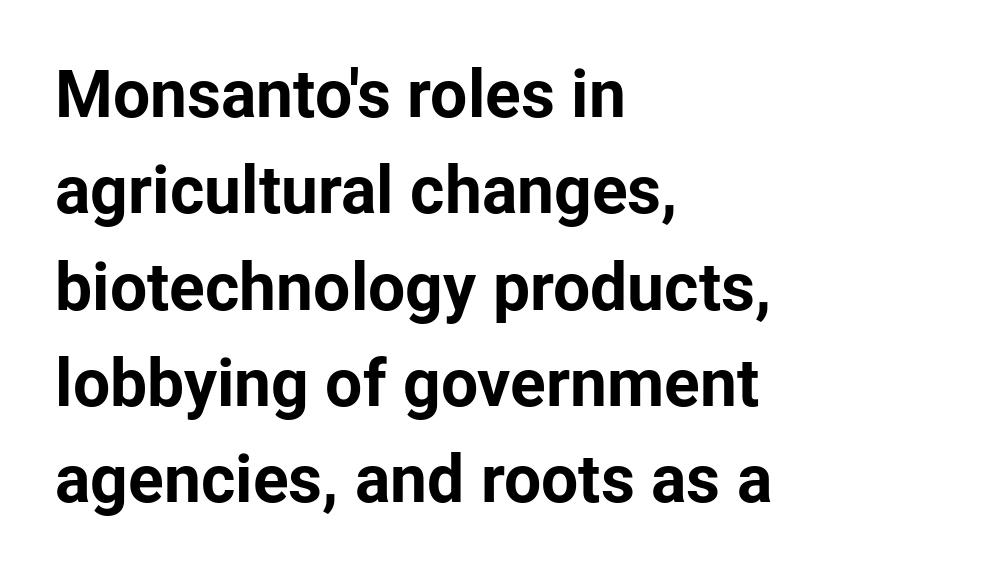
Characters follow at the spacing the type designer built in. This sample has the flowing, uneven cadence of proportional lettering. Tall strokes in this sample are plumb rather than angled. Classification — sans serif. Regarding leading, the lines here are spaced in the standard way. Check the space under the baseline: it is left empty.
